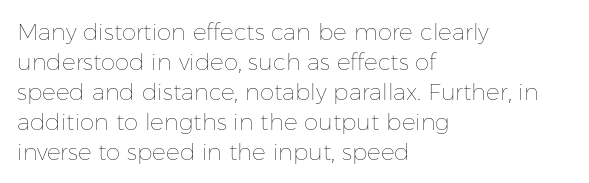
The image shows 23 px text type, upright; set left-aligned, normal line spacing (1.3x), normal letter spacing, not underlined.
